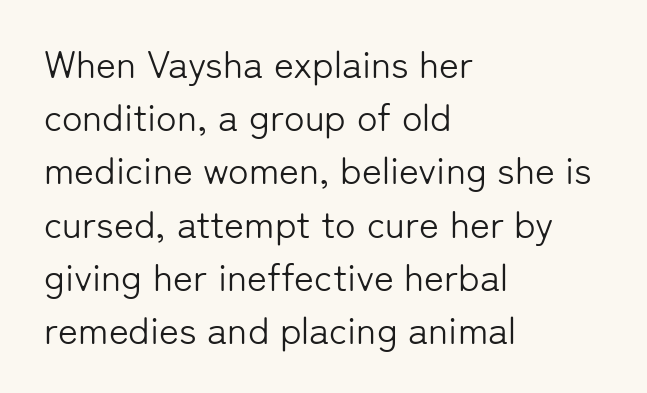
Q: Is the text bold? A: No.
Q: Is the text italic (slanted)? A: No, it is upright.
Q: Is the typeface a serif or a sans-serif typeface? A: Sans-serif.
Q: Is the text underlined? A: No.
Q: How is the paragraph aligned? A: Left-aligned.
Q: Is the spacing between letters normal or unusually wide? A: Normal.
Q: Is the spacing between lines tight, normal or loose? A: Normal.
Q: Width (condensed, normal, or wide)? A: Normal.
Q: Stroke contrast? A: Low.
Q: x-height? A: Medium.
Q: Monospaced? A: No.
